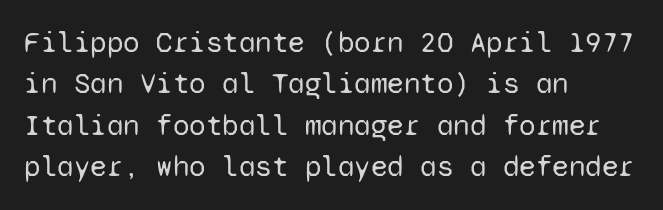
{"serif": "no", "italic": "no", "bold": "no", "weight": "regular", "width": "normal", "stroke_contrast": "low", "x_height": "medium", "monospaced": "yes", "underline": "no", "align": "left", "line_spacing": "normal", "line_spacing_ratio": 1.38, "letter_spacing": "normal", "letter_spacing_em": 0.0, "glyph_px": 30}
